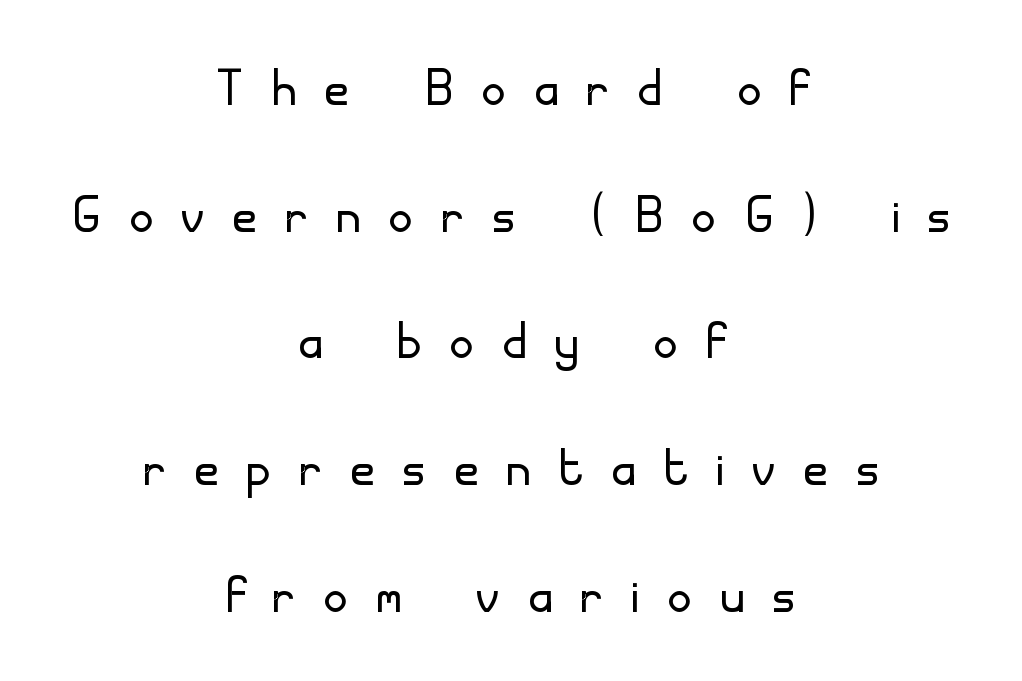
{"serif": "no", "italic": "no", "bold": "no", "weight": "light", "width": "normal", "stroke_contrast": "low", "x_height": "small", "monospaced": "no", "underline": "no", "align": "center", "line_spacing": "loose", "line_spacing_ratio": 1.98, "letter_spacing": "wide", "letter_spacing_em": 0.46, "glyph_px": 64}
